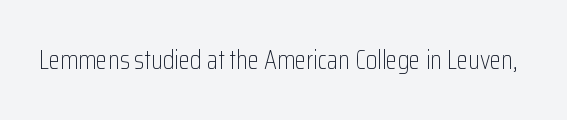
{"italic": "no", "bold": "no", "underline": "no", "letter_spacing": "normal", "letter_spacing_em": 0.0, "glyph_px": 26}
